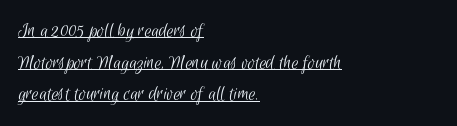
Compared with a centered layout, this one pins lines to the left instead. The line-height multiplier appears to be the usual default. The rendered words wear a rule along their underside. Vertical stems look standard width or narrower in stroke.
